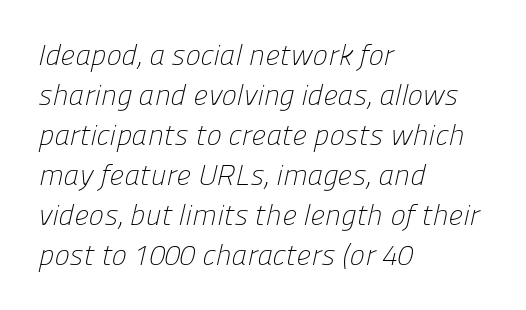
Q: Is the text bold? A: No.
Q: Is the typeface a serif or a sans-serif typeface? A: Sans-serif.
Q: Is the text underlined? A: No.
Q: How is the paragraph aligned? A: Left-aligned.
Q: Is the spacing between letters normal or unusually wide? A: Normal.
Q: Is the spacing between lines tight, normal or loose? A: Normal.
Q: Width (condensed, normal, or wide)? A: Normal.
Q: Stroke contrast? A: Low.
Q: x-height? A: Medium.
Q: Monospaced? A: No.
